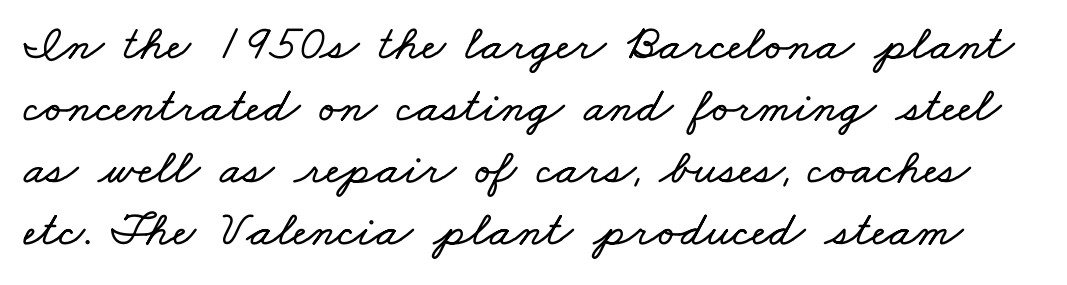
What stands out about the letter spacing? Nothing — it is the standard amount. The specimen omits any rule beneath the text block's lines. Is this a fixed-width face? No — the glyphs have proportional, varying widths.
